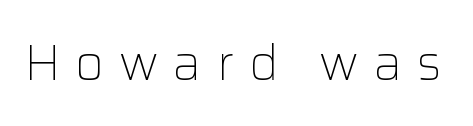
Q: Is the text bold? A: No.
Q: Is the text italic (slanted)? A: No, it is upright.
Q: Is the typeface a serif or a sans-serif typeface? A: Sans-serif.
Q: Is the text underlined? A: No.
Q: Is the spacing between letters normal or unusually wide? A: Unusually wide.
Q: Width (condensed, normal, or wide)? A: Normal.
Q: Stroke contrast? A: Low.
Q: x-height? A: Medium.
Q: Monospaced? A: No.
